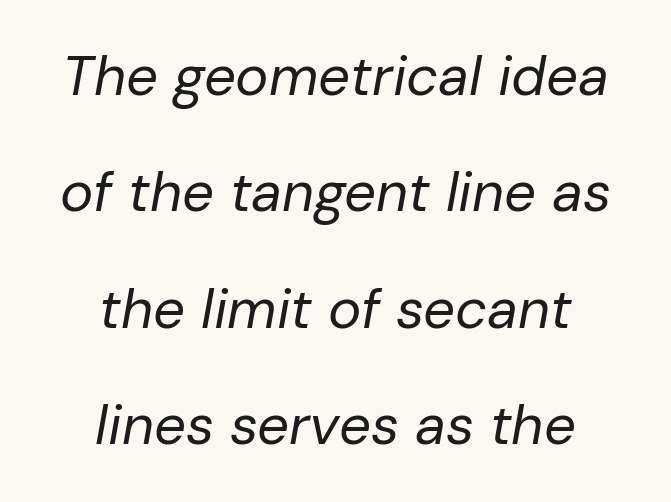
{"italic": "yes", "lean": "right", "slant_degrees": 10, "bold": "no", "weight": "regular", "width": "normal", "stroke_contrast": "low", "x_height": "medium", "monospaced": "no", "underline": "no", "align": "center", "line_spacing": "loose", "line_spacing_ratio": 2.08, "letter_spacing": "normal", "letter_spacing_em": 0.0, "glyph_px": 56}
